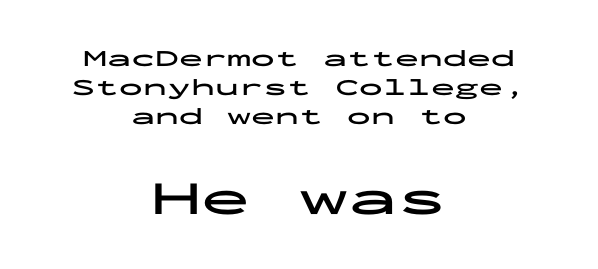
Q: Is the text bold? A: Yes.
Q: Is the text italic (slanted)? A: No, it is upright.
Q: Is the typeface a serif or a sans-serif typeface? A: Sans-serif.
Q: Is the text underlined? A: No.
Q: How is the paragraph aligned? A: Centered.
Q: Is the spacing between letters normal or unusually wide? A: Normal.
Q: Which block of text is set in a larger size, the first (top) or the second (bottom)? A: The second (bottom) one.
Q: Width (condensed, normal, or wide)? A: Wide.
Q: Stroke contrast? A: Low.
Q: x-height? A: Medium.
Q: Monospaced? A: Yes.
